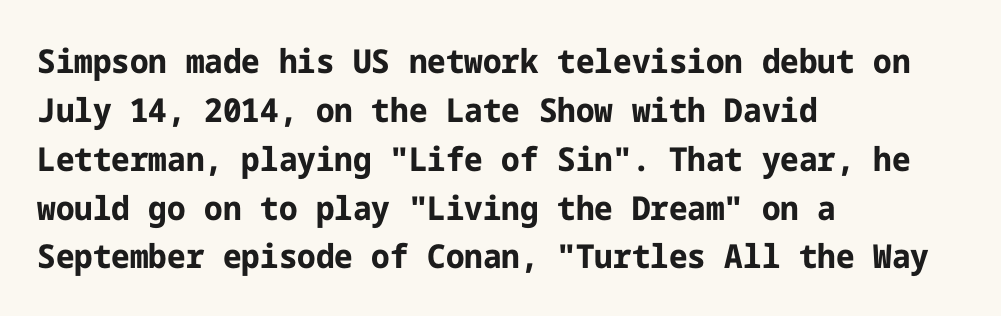
{"serif": "no", "italic": "no", "bold": "yes", "weight": "bold", "width": "normal", "stroke_contrast": "low", "x_height": "medium", "underline": "no", "align": "left", "line_spacing": "normal", "line_spacing_ratio": 1.48, "letter_spacing": "normal", "letter_spacing_em": 0.0, "glyph_px": 33}
